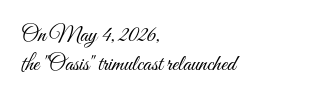
{"bold": "no", "underline": "no", "align": "left", "line_spacing": "normal", "line_spacing_ratio": 1.28, "letter_spacing": "normal", "letter_spacing_em": 0.0, "glyph_px": 23}
